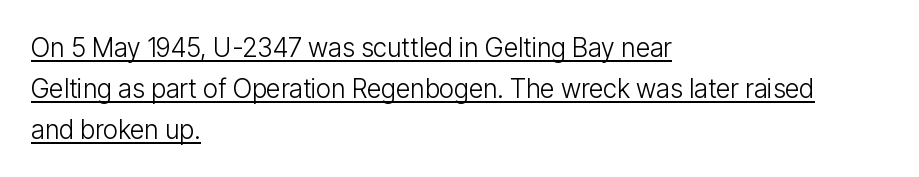
{"italic": "no", "bold": "no", "underline": "yes", "align": "left", "line_spacing": "normal", "line_spacing_ratio": 1.57, "letter_spacing": "normal", "letter_spacing_em": 0.0, "glyph_px": 26}
